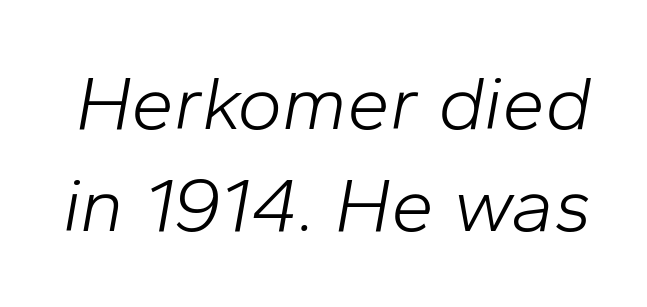
The image shows 77 px light type, italic (leaning right); set normal line spacing (1.33x), normal letter spacing, not underlined; low stroke contrast and a medium x-height.
